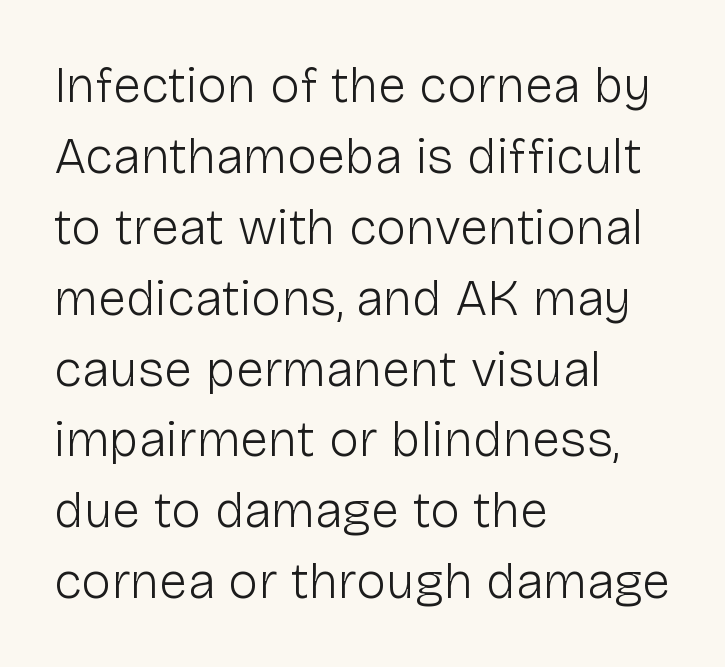
Weight: not bold — regular or lighter. This sample has the flowing, uneven cadence of proportional lettering. These lines sit exactly where default settings would place them. These lines are composed in type without serifs. There is no visible air inserted between adjacent glyphs.
